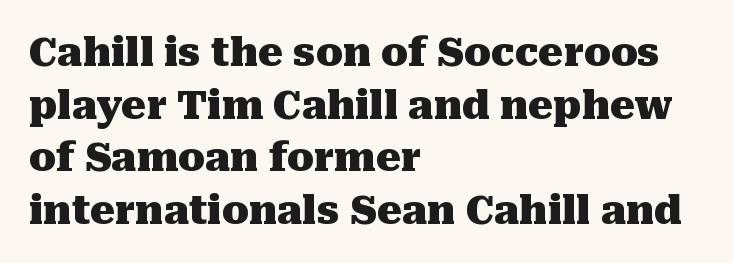
{"serif": "yes", "italic": "no", "bold": "yes", "weight": "heavy", "width": "normal", "stroke_contrast": "medium", "x_height": "medium", "monospaced": "no", "underline": "no", "align": "left", "line_spacing": "normal", "line_spacing_ratio": 1.35, "letter_spacing": "normal", "letter_spacing_em": 0.0, "glyph_px": 39}
